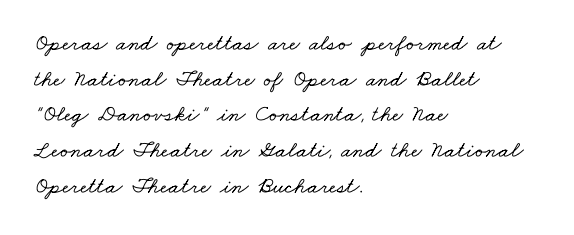
The image shows 23 px text type; set left-aligned, normal line spacing (1.55x), normal letter spacing, not underlined.
